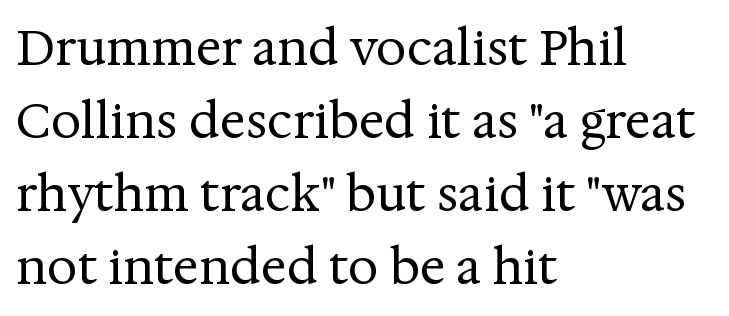
{"serif": "yes", "italic": "no", "bold": "no", "weight": "regular", "width": "normal", "stroke_contrast": "medium", "x_height": "medium", "monospaced": "no", "underline": "no", "align": "left", "line_spacing": "normal", "line_spacing_ratio": 1.52, "letter_spacing": "normal", "letter_spacing_em": 0.0, "glyph_px": 48}
